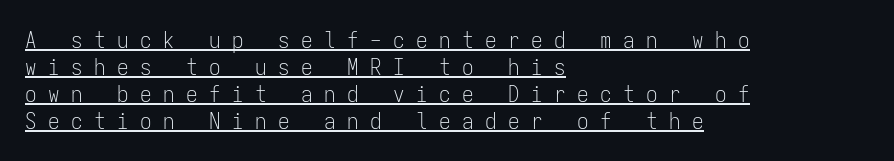
The type sits square on the baseline with zero lean. The passage shown has open, widely tracked lettering throughout. Somebody hit Ctrl+U on this one — the words are underlined. Left-aligned paragraph, ragged on the right.
